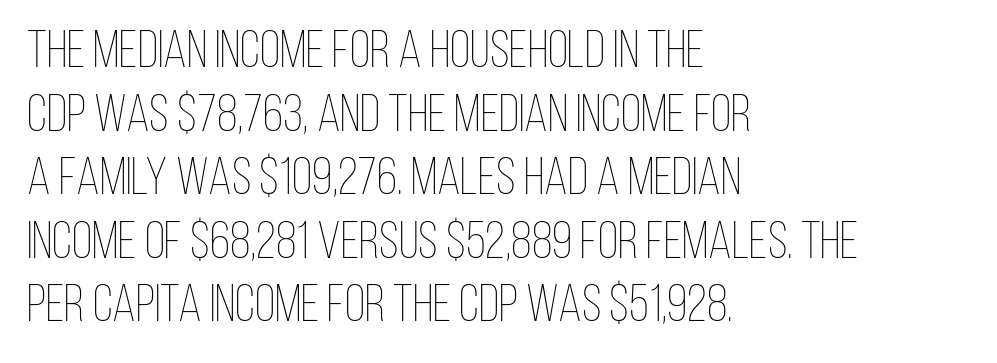
The image shows 53 px thin, condensed type, upright; set left-aligned, line spacing 1.2x, normal letter spacing, not underlined; low stroke contrast and a large x-height.
